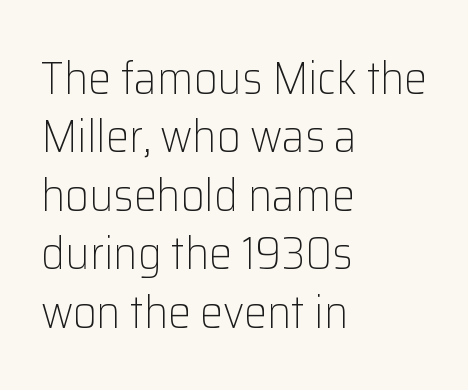
Q: Is the text bold? A: No.
Q: Is the text italic (slanted)? A: No, it is upright.
Q: Is the typeface a serif or a sans-serif typeface? A: Sans-serif.
Q: Is the text underlined? A: No.
Q: How is the paragraph aligned? A: Left-aligned.
Q: Is the spacing between letters normal or unusually wide? A: Normal.
Q: Is the spacing between lines tight, normal or loose? A: Normal.
Q: Width (condensed, normal, or wide)? A: Normal.
Q: Stroke contrast? A: Low.
Q: x-height? A: Medium.
Q: Monospaced? A: No.
